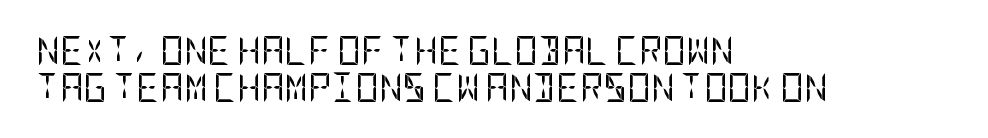
{"serif": "no", "italic": "no", "bold": "no", "weight": "regular", "width": "condensed", "stroke_contrast": "low", "x_height": "large", "underline": "no", "align": "left", "line_spacing": "normal", "line_spacing_ratio": 1.26, "letter_spacing": "normal", "letter_spacing_em": 0.0, "glyph_px": 29}
